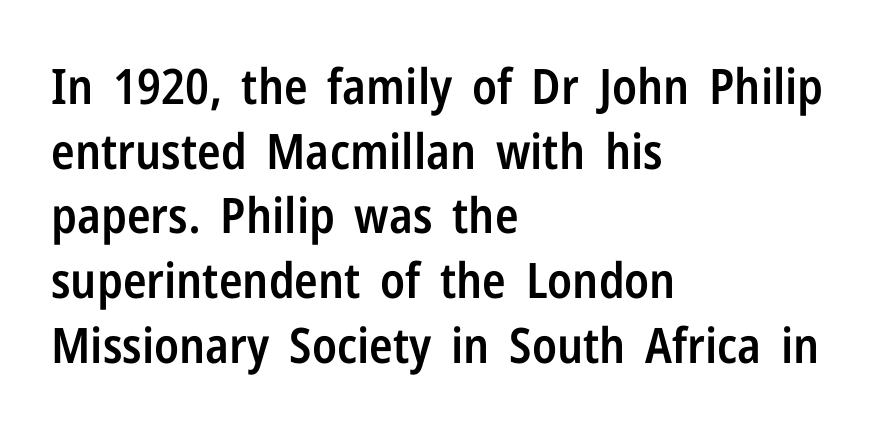
Q: Is the text bold? A: Semi-bold.
Q: Is the text italic (slanted)? A: No, it is upright.
Q: Is the typeface a serif or a sans-serif typeface? A: Sans-serif.
Q: Is the text underlined? A: No.
Q: How is the paragraph aligned? A: Left-aligned.
Q: Is the spacing between letters normal or unusually wide? A: Normal.
Q: Is the spacing between lines tight, normal or loose? A: Normal.
Q: Width (condensed, normal, or wide)? A: Condensed.
Q: Stroke contrast? A: Low.
Q: x-height? A: Medium.
Q: Monospaced? A: No.
